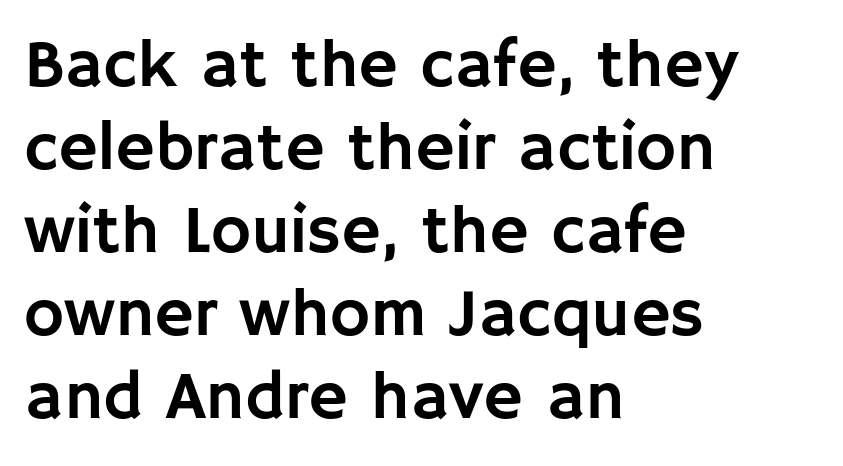
In terms of letterspacing, this is plain default setting. Is the block centered? No — it sits flush against the left margin. The area under the type is left untouched. Serifs: no, the terminals of the letterforms are clean. Here the designer chose a conventional face with non-uniform glyph widths.
